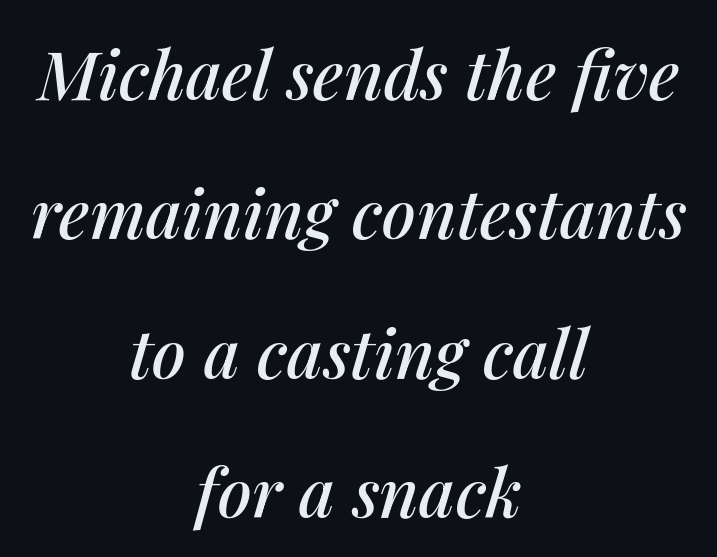
Q: Is the text italic (slanted)? A: Yes, it leans right by about 14 degrees.
Q: Is the text underlined? A: No.
Q: How is the paragraph aligned? A: Centered.
Q: Is the spacing between letters normal or unusually wide? A: Normal.
Q: Is the spacing between lines tight, normal or loose? A: Loose.
Q: Width (condensed, normal, or wide)? A: Normal.
Q: Stroke contrast? A: Medium.
Q: x-height? A: Medium.
Q: Monospaced? A: No.
